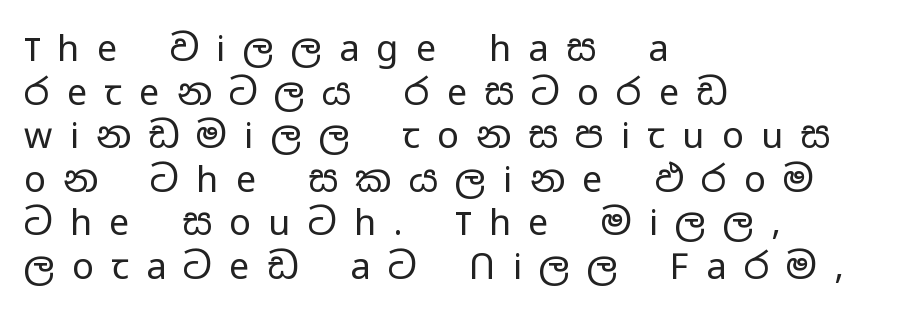
Check the space under the baseline: it is left empty. In terms of letterform style, serifs are entirely absent. A typesetter would call this proportional, since set widths differ per character. The letterforms stand isolated, each surrounded by extra space. The text block is weighted toward the left margin, trailing off unevenly rightward.
